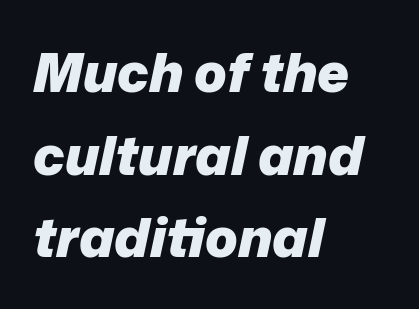
Characters are canted at an angle relative to the baseline's perpendicular. Is this a fixed-width face? No — the glyphs have proportional, varying widths. Successive baselines arrive at the customary interval. Characters follow at the spacing the type designer built in. The compositor pushed each line to the left boundary. I'd describe the lettering as bold — thick and assertive.
